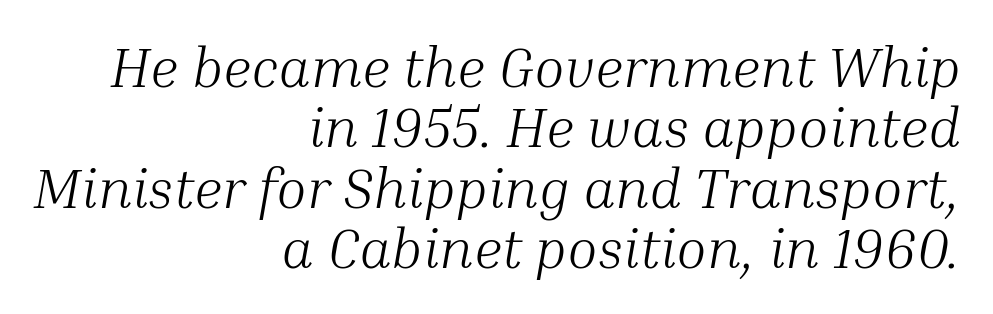
Q: Is the text bold? A: No.
Q: Is the text italic (slanted)? A: Yes, it leans right by about 10 degrees.
Q: Is the typeface a serif or a sans-serif typeface? A: Serif.
Q: Is the text underlined? A: No.
Q: How is the paragraph aligned? A: Right-aligned.
Q: Is the spacing between letters normal or unusually wide? A: Normal.
Q: Is the spacing between lines tight, normal or loose? A: Tight.
Q: Width (condensed, normal, or wide)? A: Normal.
Q: Stroke contrast? A: Medium.
Q: x-height? A: Medium.
Q: Monospaced? A: No.
